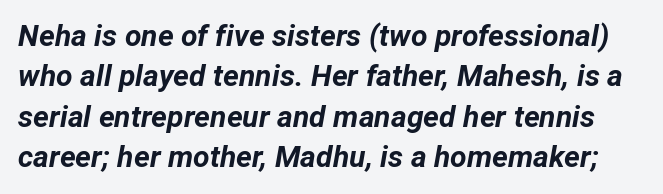
Q: Is the text bold? A: Yes.
Q: Is the text italic (slanted)? A: Yes, it leans right by about 12 degrees.
Q: Is the text underlined? A: No.
Q: Is the spacing between letters normal or unusually wide? A: Normal.
Q: Is the spacing between lines tight, normal or loose? A: Normal.
Q: Width (condensed, normal, or wide)? A: Normal.
Q: Stroke contrast? A: Low.
Q: x-height? A: Medium.
Q: Monospaced? A: No.
